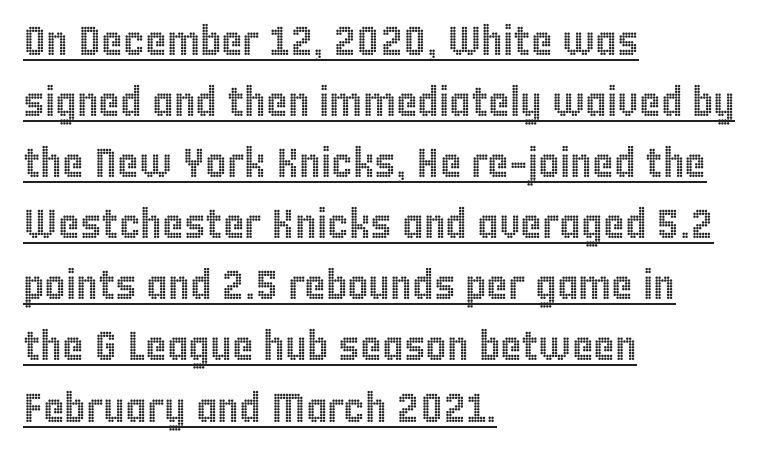
The image shows 41 px condensed type, upright; set left-aligned, normal line spacing (1.49x), normal letter spacing, underlined; a large x-height.
